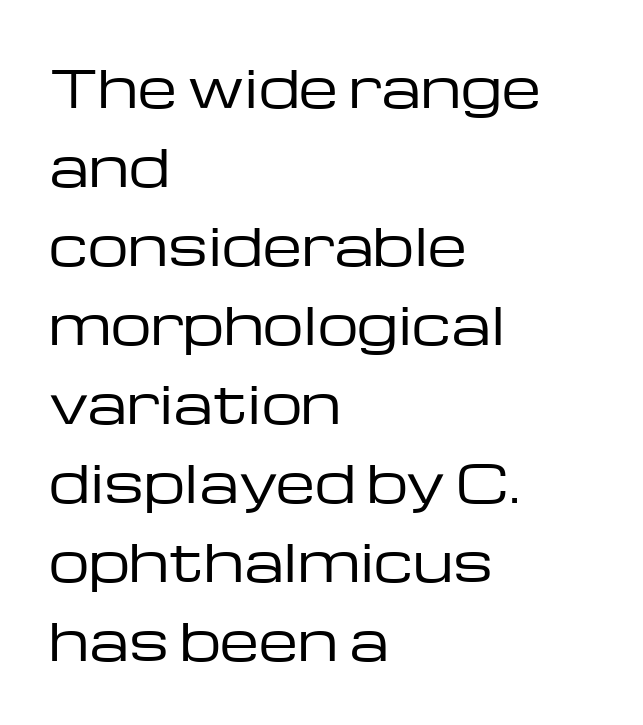
Each line starts at the same left margin while the right side varies. The space beneath each line is pristine and unruled. Think of a printed novel: that variable character pitch is what you see here. This reads as an unemphasized weight, regular at the heaviest. A typesetter would mark this as roman, not italic. Letter spacing: default.
